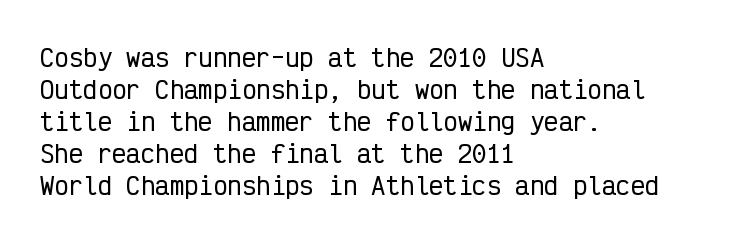
The image shows 24 px text type, upright; set left-aligned, normal line spacing (1.33x), normal letter spacing, not underlined.
